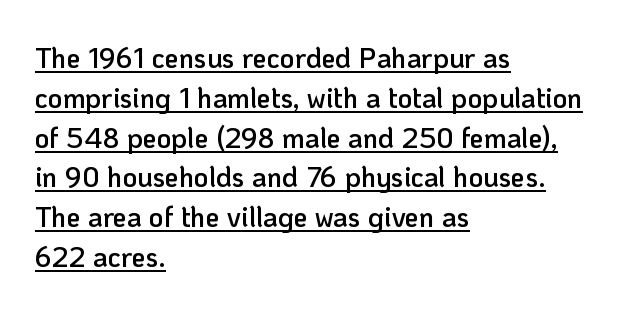
This is sans-serif lettering, the kind often seen on screens and signage. Characters follow at the spacing the type designer built in. Layout note: lines flush left. Rendered with straight, roman letterforms.
